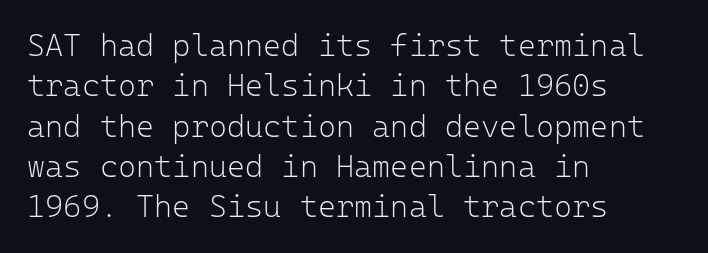
Q: Is the text bold? A: No.
Q: Is the text italic (slanted)? A: No, it is upright.
Q: Is the typeface a serif or a sans-serif typeface? A: Sans-serif.
Q: Is the text underlined? A: No.
Q: How is the paragraph aligned? A: Left-aligned.
Q: Is the spacing between letters normal or unusually wide? A: Normal.
Q: Is the spacing between lines tight, normal or loose? A: Normal.
Q: Width (condensed, normal, or wide)? A: Normal.
Q: Stroke contrast? A: Low.
Q: x-height? A: Medium.
Q: Monospaced? A: Yes.
